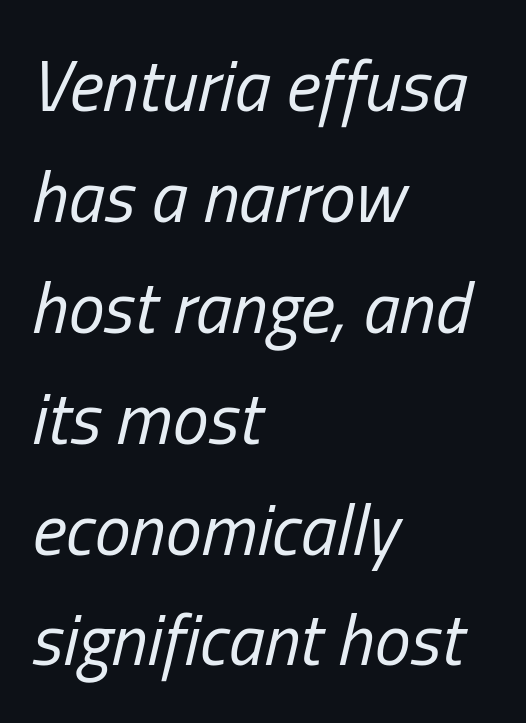
The image shows 72 px regular-weight, condensed type, italic (leaning right); set left-aligned, normal line spacing (1.54x), normal letter spacing, not underlined; low stroke contrast and a medium x-height.
